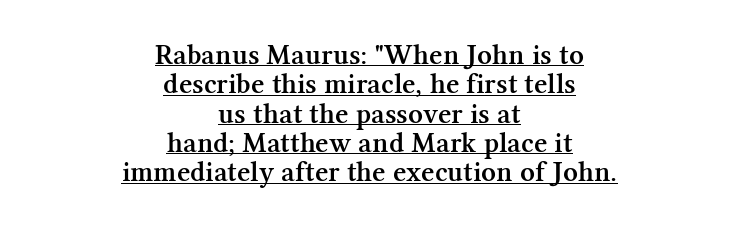
The image shows 29 px semibold serif type, upright; set centered, tight line spacing (1.01x), normal letter spacing, underlined; medium stroke contrast and a medium x-height.
